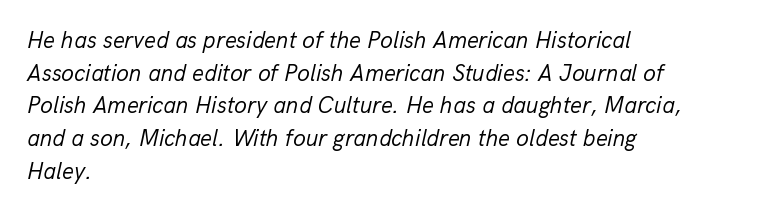
Q: Is the text bold? A: No.
Q: Is the text italic (slanted)? A: Yes, it leans right by about 13 degrees.
Q: Is the text underlined? A: No.
Q: How is the paragraph aligned? A: Left-aligned.
Q: Is the spacing between letters normal or unusually wide? A: Normal.
Q: Is the spacing between lines tight, normal or loose? A: Normal.
